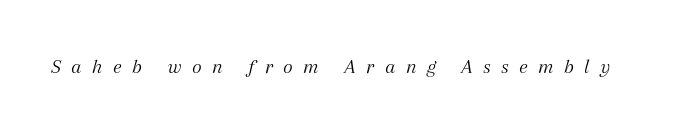
The image shows 21 px text type, italic (leaning right); set unusually wide letter spacing (+0.48 em), not underlined.
